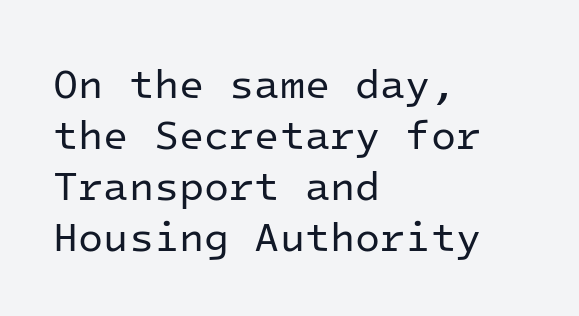
The image shows 41 px regular-weight sans-serif type, upright, monospaced; set left-aligned, line spacing 1.24x, normal letter spacing, not underlined; low stroke contrast and a medium x-height.
